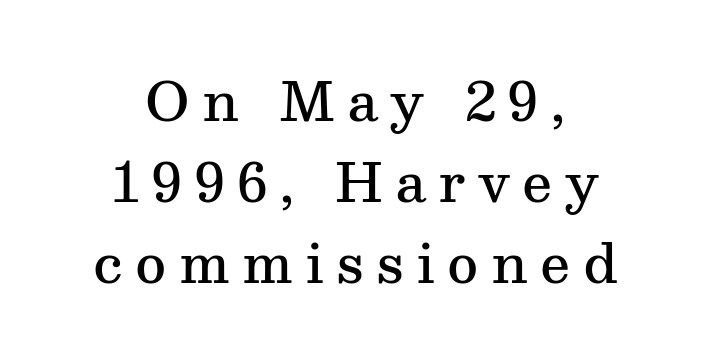
{"serif": "yes", "italic": "no", "bold": "semi", "weight": "semibold", "width": "normal", "stroke_contrast": "medium", "x_height": "medium", "monospaced": "no", "underline": "no", "align": "center", "line_spacing": "normal", "line_spacing_ratio": 1.53, "letter_spacing": "wide", "letter_spacing_em": 0.23, "glyph_px": 53}
